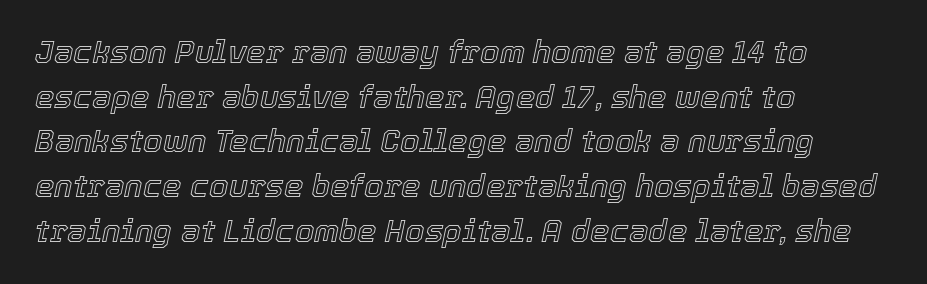
{"italic": "yes", "lean": "right", "slant_degrees": 12, "width": "normal", "x_height": "medium", "monospaced": "no", "underline": "no", "align": "left", "line_spacing": "normal", "line_spacing_ratio": 1.44, "letter_spacing": "normal", "letter_spacing_em": 0.0, "glyph_px": 31}
